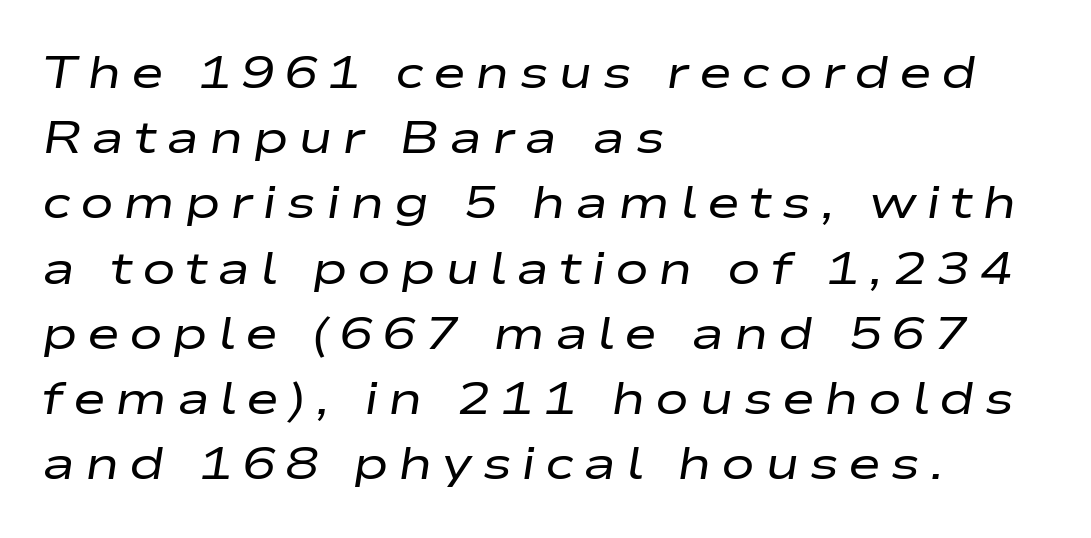
{"italic": "yes", "lean": "right", "slant_degrees": 9, "bold": "no", "weight": "regular", "width": "wide", "stroke_contrast": "low", "x_height": "medium", "monospaced": "no", "underline": "no", "align": "left", "line_spacing": "normal", "line_spacing_ratio": 1.45, "letter_spacing": "wide", "letter_spacing_em": 0.21, "glyph_px": 45}
